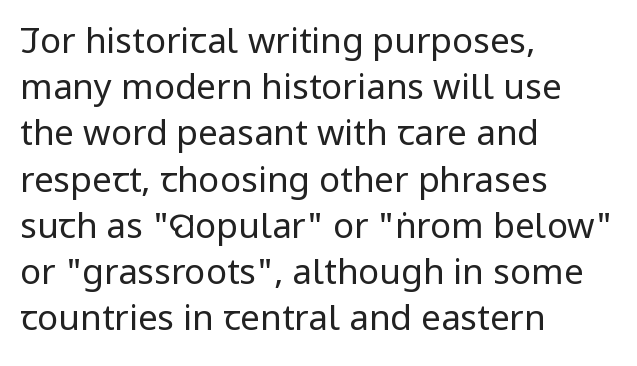
The image shows 35 px regular-weight, condensed sans-serif type, upright; set left-aligned, normal line spacing (1.32x), normal letter spacing, not underlined; low stroke contrast and a large x-height.
